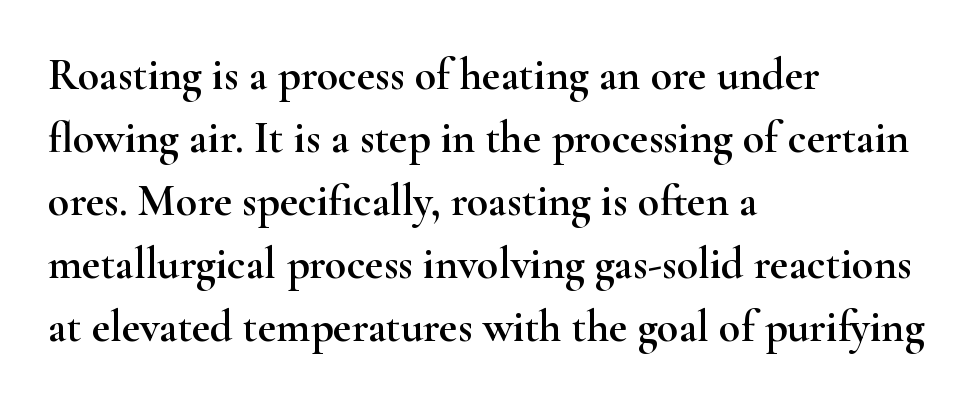
{"serif": "yes", "italic": "no", "width": "wide", "stroke_contrast": "high", "x_height": "small", "monospaced": "no", "underline": "no", "align": "left", "line_spacing": "normal", "line_spacing_ratio": 1.43, "letter_spacing": "normal", "letter_spacing_em": 0.0, "glyph_px": 44}
